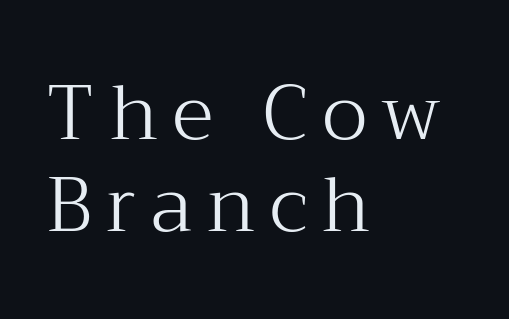
Are there feet on the stems? There are — it's a serif. A typesetter would mark this as roman, not italic. The rendering uses natural spacing where letterforms have individual widths. Compared with a centered layout, this one pins lines to the left instead. The weight would be labelled regular, book, light, or lighter still.
